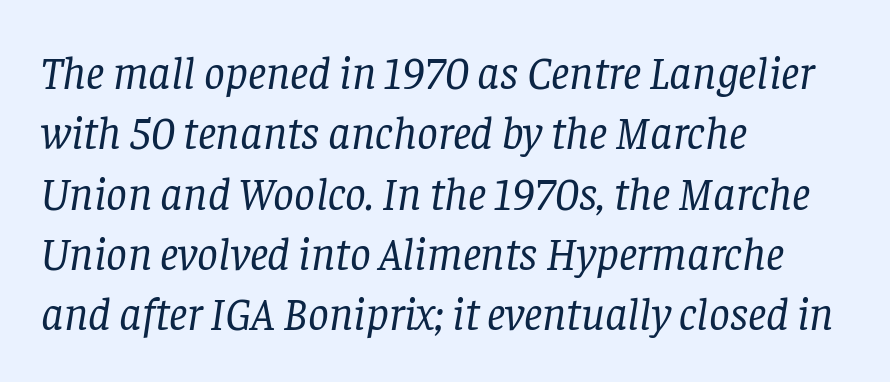
Q: Is the text bold? A: No.
Q: Is the text italic (slanted)? A: Yes, it leans right by about 8 degrees.
Q: Is the typeface a serif or a sans-serif typeface? A: Serif.
Q: Is the text underlined? A: No.
Q: How is the paragraph aligned? A: Left-aligned.
Q: Is the spacing between letters normal or unusually wide? A: Normal.
Q: Is the spacing between lines tight, normal or loose? A: Normal.
Q: Width (condensed, normal, or wide)? A: Normal.
Q: Stroke contrast? A: Low.
Q: x-height? A: Large.
Q: Monospaced? A: No.
